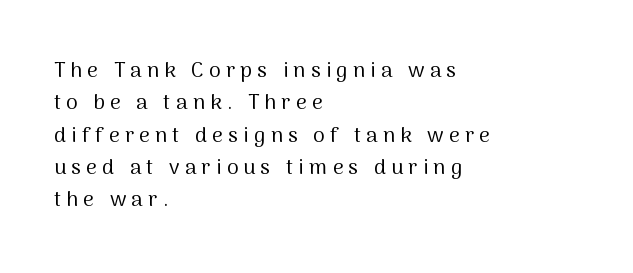
The image shows 21 px text type, upright; set left-aligned, normal line spacing (1.54x), unusually wide letter spacing (+0.25 em), not underlined.
